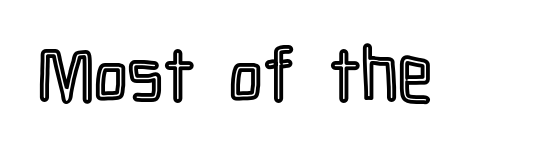
{"italic": "no", "width": "condensed", "x_height": "medium", "monospaced": "no", "underline": "no", "letter_spacing": "normal", "letter_spacing_em": 0.0, "glyph_px": 76}
